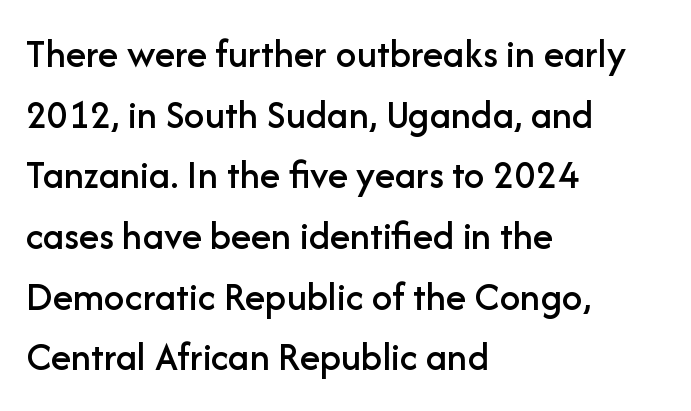
The image shows 41 px sans-serif type, upright; set left-aligned, normal line spacing (1.48x), normal letter spacing, not underlined; low stroke contrast and a medium x-height.
